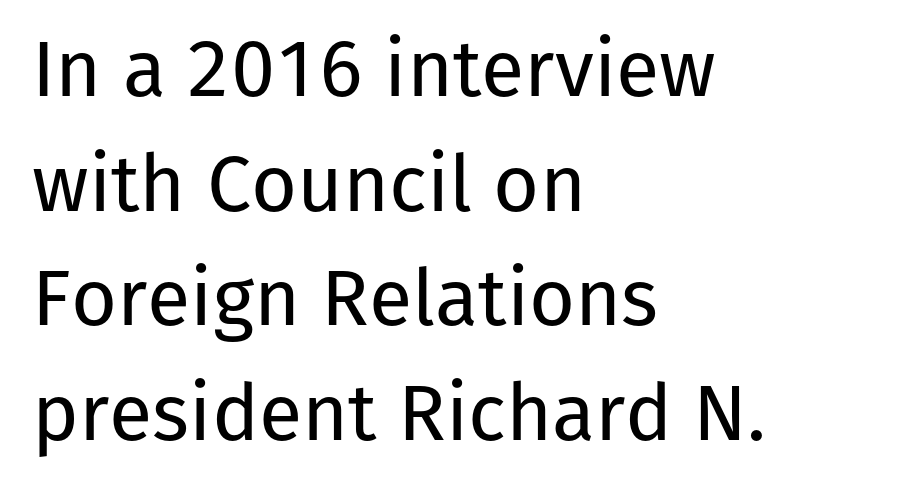
Q: Is the text bold? A: No.
Q: Is the text italic (slanted)? A: No, it is upright.
Q: Is the typeface a serif or a sans-serif typeface? A: Sans-serif.
Q: Is the text underlined? A: No.
Q: How is the paragraph aligned? A: Left-aligned.
Q: Is the spacing between letters normal or unusually wide? A: Normal.
Q: Is the spacing between lines tight, normal or loose? A: Normal.
Q: Width (condensed, normal, or wide)? A: Normal.
Q: Stroke contrast? A: Low.
Q: x-height? A: Medium.
Q: Monospaced? A: No.
